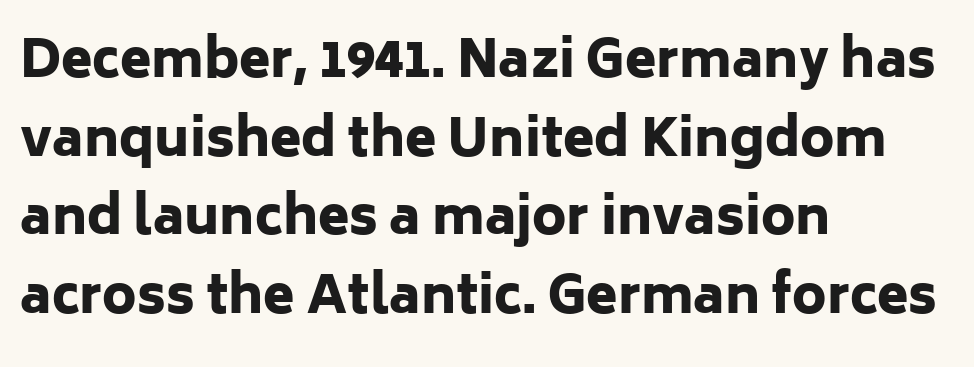
The image shows 51 px heavy sans-serif type, upright; set left-aligned, normal line spacing (1.54x), normal letter spacing, not underlined; low stroke contrast and a medium x-height.
